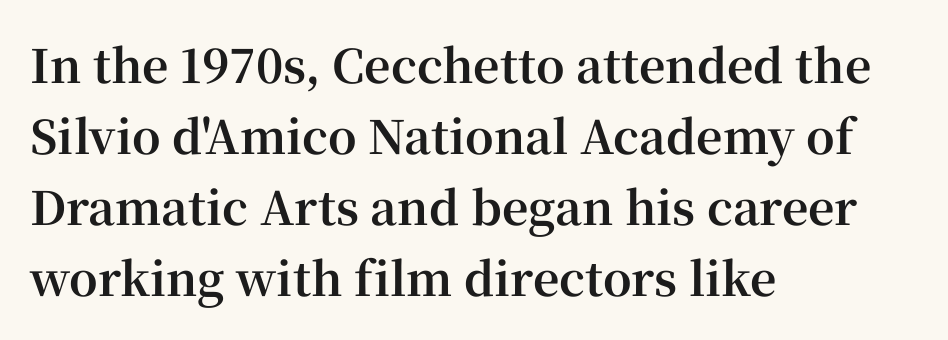
Summary of vertical rhythm: regular, with standard interline spacing. Thick stems and heavy bowls — unmistakably bold. These lines are rendered in a variable-pitch font. Designer's note — italics off, roman on.
